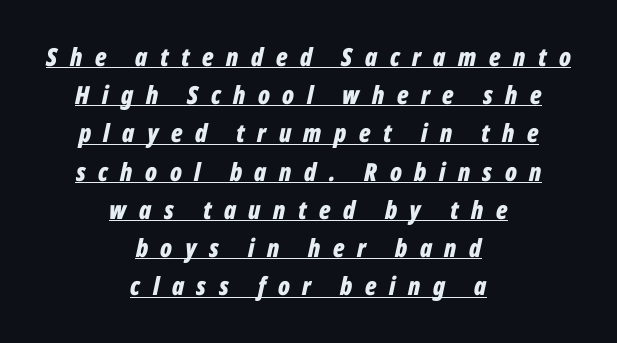
{"italic": "yes", "lean": "right", "slant_degrees": 12, "bold": "yes", "underline": "yes", "align": "center", "line_spacing": "normal", "line_spacing_ratio": 1.53, "letter_spacing": "wide", "letter_spacing_em": 0.5, "glyph_px": 25}
